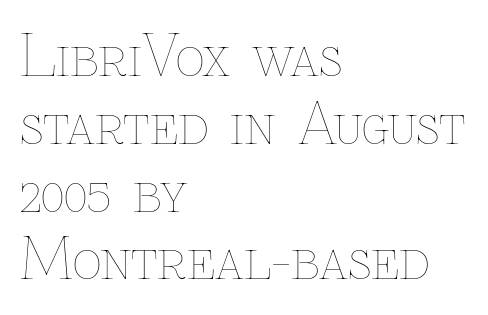
Note the varied advance widths — an 'i' is clearly narrower than an 'm'. Anything drawn beneath the words? Only blank space. The paragraph shown leans on its left margin. This reads as an unemphasized weight, regular at the heaviest. The gaps between neighbouring characters are ordinary and unremarkable.
